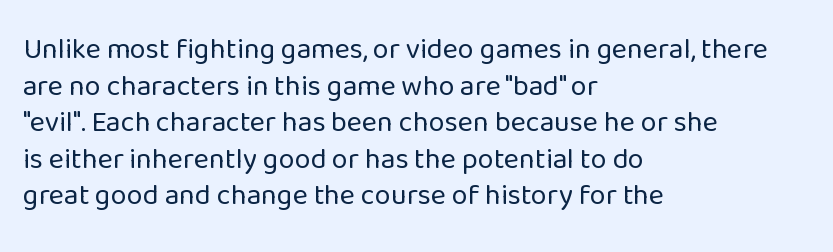
{"serif": "no", "italic": "no", "bold": "no", "weight": "regular", "width": "normal", "stroke_contrast": "low", "x_height": "medium", "monospaced": "no", "underline": "no", "align": "left", "line_spacing": "normal", "line_spacing_ratio": 1.26, "letter_spacing": "normal", "letter_spacing_em": 0.0, "glyph_px": 29}
